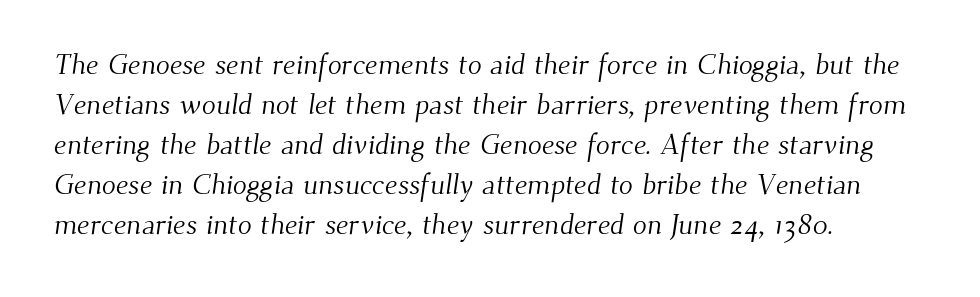
The image shows 29 px light serif type; set left-aligned, normal line spacing (1.38x), normal letter spacing, not underlined; medium stroke contrast and a small x-height.
